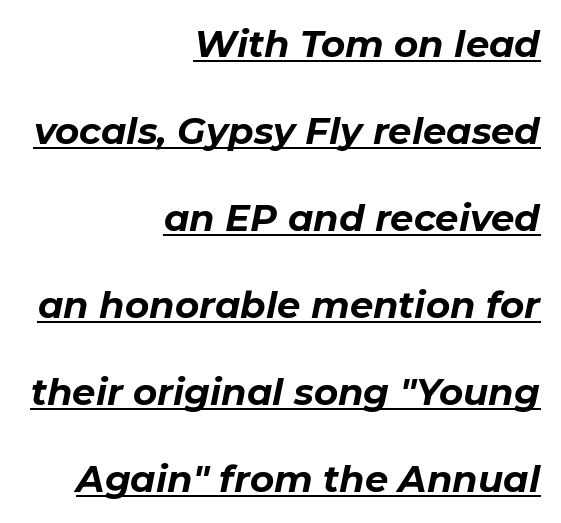
The image shows 37 px bold type, italic (leaning right); set right-aligned, loose line spacing (2.35x), normal letter spacing, underlined; low stroke contrast and a medium x-height.
